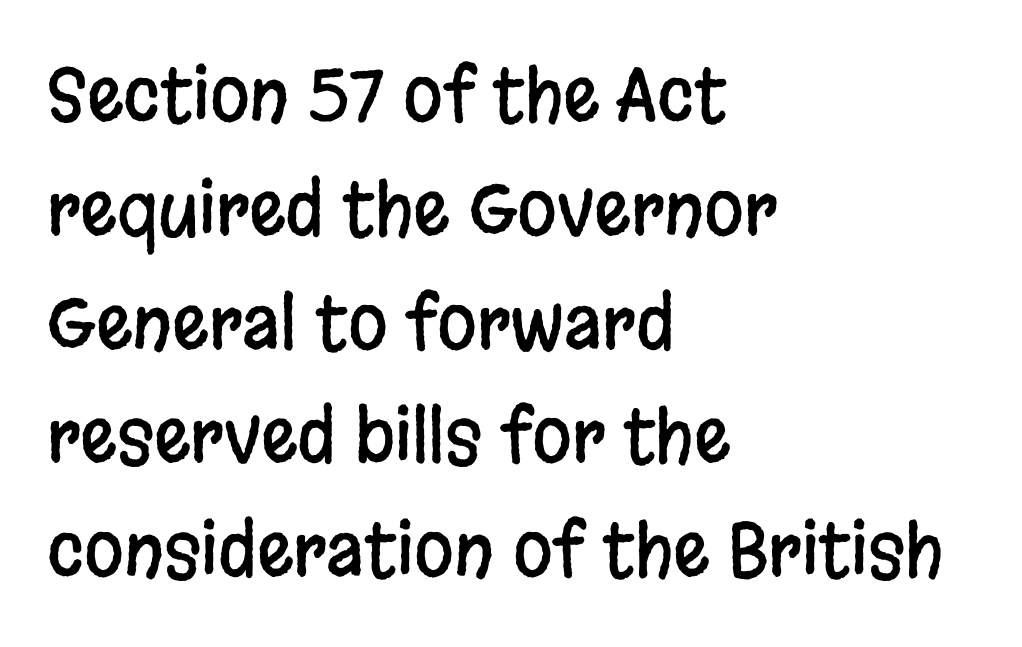
The image shows 72 px condensed sans-serif type, upright; set left-aligned, normal line spacing (1.58x), normal letter spacing, not underlined; low stroke contrast and a large x-height.
